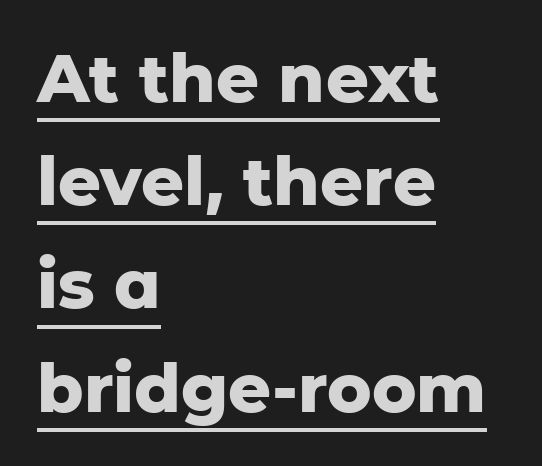
The image shows 67 px heavy sans-serif type, upright; set left-aligned, normal line spacing (1.54x), normal letter spacing, underlined; low stroke contrast and a medium x-height.
